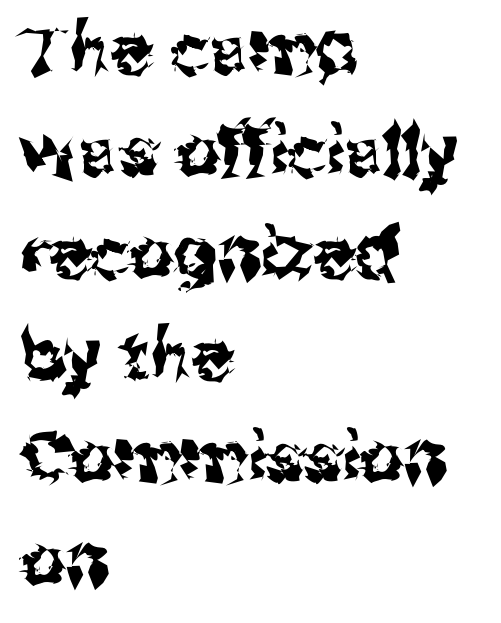
Rows of type keep a routine distance in the vertical direction. Typeset ragged right — the left edge is the straight one. This sample uses a sans-serif face. The axis of the letterforms is exactly vertical. Just letters on the line, the space beneath them empty.
